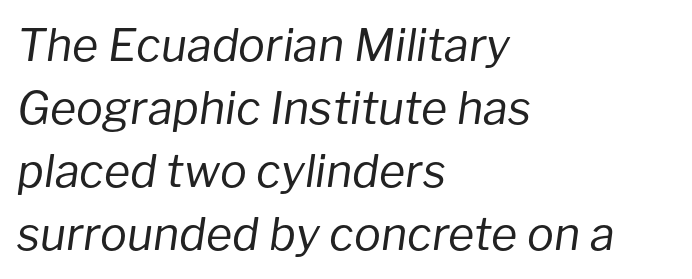
The gaps between neighbouring characters are ordinary and unremarkable. A typesetter would call this leading conventional body-copy spacing. Quick note: italic. Proportional: the letters do not fall into vertical columns.
